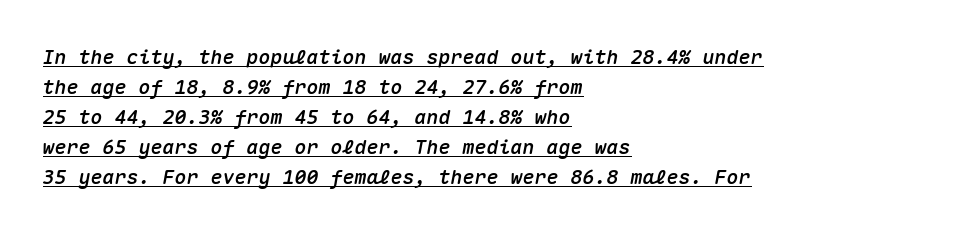
Q: Is the text italic (slanted)? A: Yes, it leans right by about 10 degrees.
Q: Is the text underlined? A: Yes.
Q: How is the paragraph aligned? A: Left-aligned.
Q: Is the spacing between letters normal or unusually wide? A: Normal.
Q: Is the spacing between lines tight, normal or loose? A: Normal.
